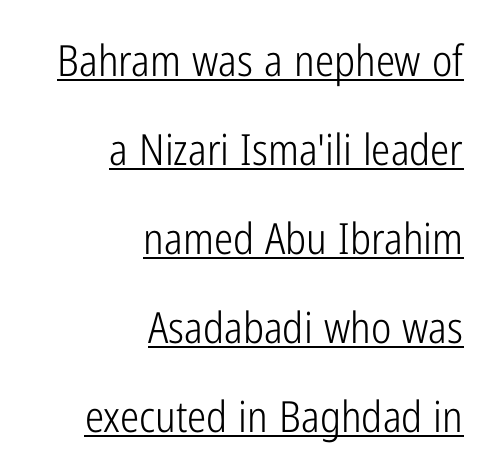
{"serif": "no", "italic": "no", "bold": "no", "weight": "light", "width": "condensed", "stroke_contrast": "low", "x_height": "medium", "monospaced": "no", "underline": "yes", "align": "right", "line_spacing": "loose", "line_spacing_ratio": 2.07, "letter_spacing": "normal", "letter_spacing_em": 0.0, "glyph_px": 43}
